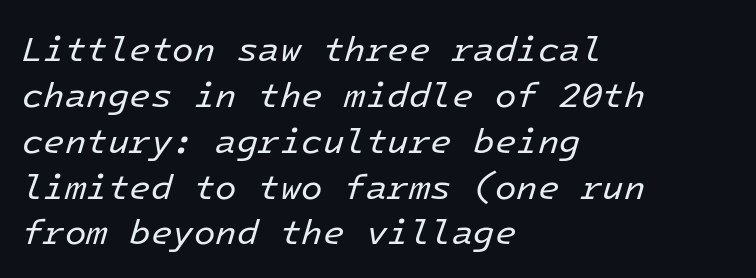
Q: Is the text bold? A: No.
Q: Is the text italic (slanted)? A: Yes, it leans right by about 16 degrees.
Q: Is the text underlined? A: No.
Q: How is the paragraph aligned? A: Left-aligned.
Q: Is the spacing between letters normal or unusually wide? A: Normal.
Q: Is the spacing between lines tight, normal or loose? A: Normal.
Q: Width (condensed, normal, or wide)? A: Normal.
Q: Stroke contrast? A: Low.
Q: x-height? A: Medium.
